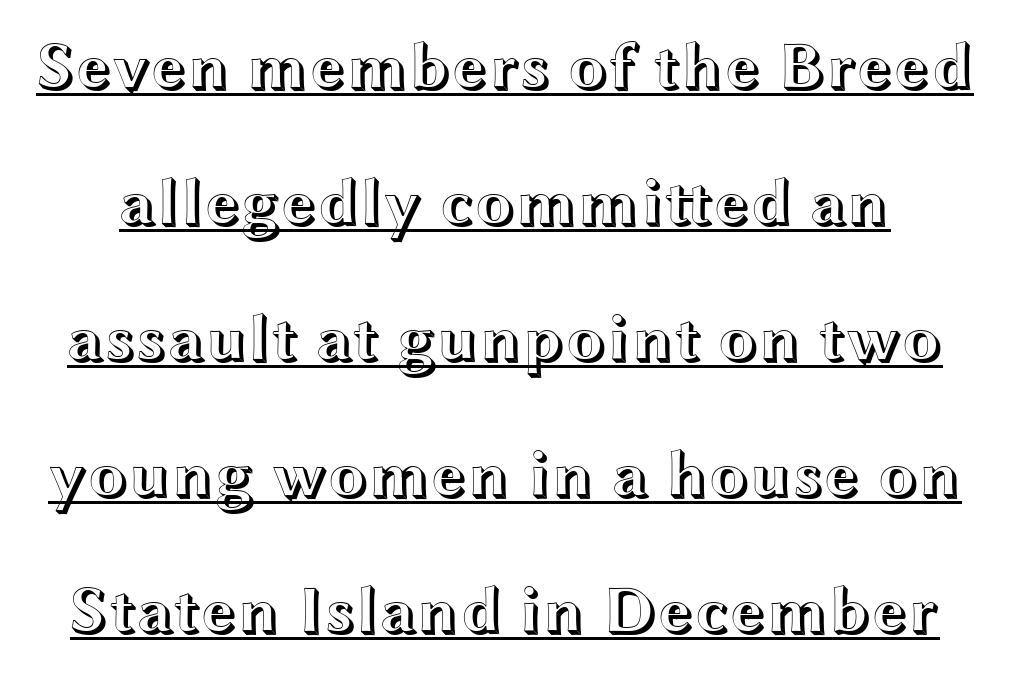
Reading down the column, the eye jumps a long way to each next line. Nobody touched the tracking dial on this one. These lines are rendered in a variable-pitch font. What decoration does the sample have? An underline. This sample uses an upright cut, with every glyph sitting square on the baseline.
